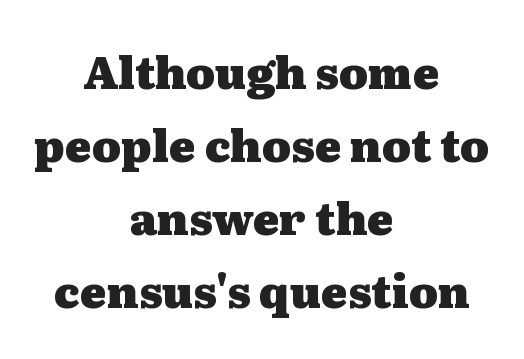
{"serif": "yes", "italic": "no", "bold": "yes", "weight": "heavy", "width": "wide", "stroke_contrast": "medium", "x_height": "medium", "monospaced": "no", "underline": "no", "align": "center", "line_spacing": "normal", "line_spacing_ratio": 1.66, "letter_spacing": "normal", "letter_spacing_em": 0.0, "glyph_px": 44}
